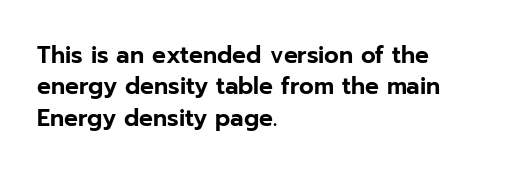
The passage shown is not underscored anywhere. The line texture is even and compact thanks to regular tracking. Nope, not italic — everything's standing straight. Each line starts at the same left margin while the right side varies. Notice how descenders clear the ascenders below comfortably — that's standard leading.
